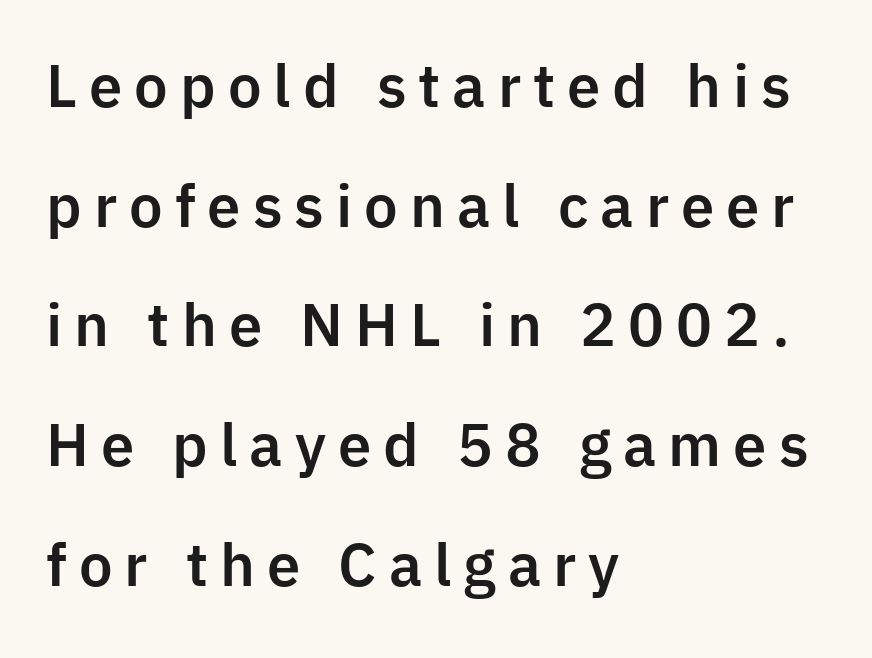
Are there feet on the stems? There aren't — it's a sans. Note the varied advance widths — an 'i' is clearly narrower than an 'm'. The foot of each line stays bare and open. Inter-character spacing is expanded well beyond the font's built-in metrics. Every character sits straight up, as roman type does. A student would call this left alignment; a typographer would say flush left, rag right.
